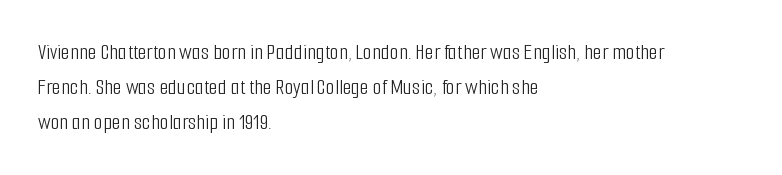
A typesetter would call this leading conventional body-copy spacing. Casual observation: everything's shoved over to the left. Counters stay open thanks to moderate or lighter strokes. The lettering stays uniformly vertical, giving the passage a roman look. No extra tracking has been applied to these lines. The gap between lines stays unmarked.
